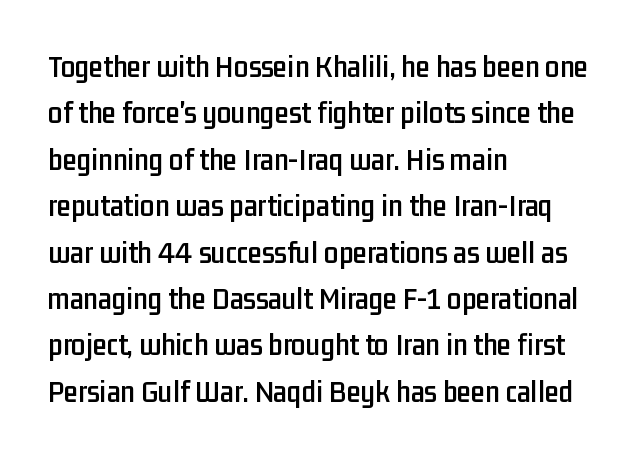
The image shows 32 px condensed sans-serif type, upright; set left-aligned, normal line spacing (1.45x), normal letter spacing, not underlined; low stroke contrast and a medium x-height.
